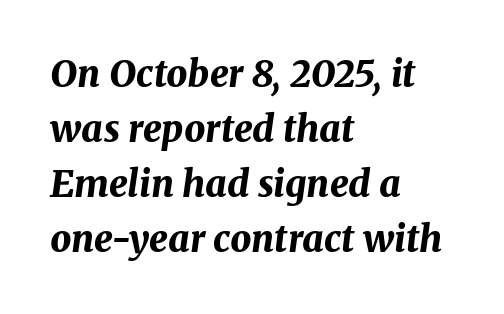
Q: Is the text bold? A: Yes.
Q: Is the text italic (slanted)? A: Yes, it leans right by about 8 degrees.
Q: Is the text underlined? A: No.
Q: How is the paragraph aligned? A: Left-aligned.
Q: Is the spacing between letters normal or unusually wide? A: Normal.
Q: Is the spacing between lines tight, normal or loose? A: Normal.
Q: Width (condensed, normal, or wide)? A: Normal.
Q: Stroke contrast? A: Medium.
Q: x-height? A: Medium.
Q: Monospaced? A: No.
